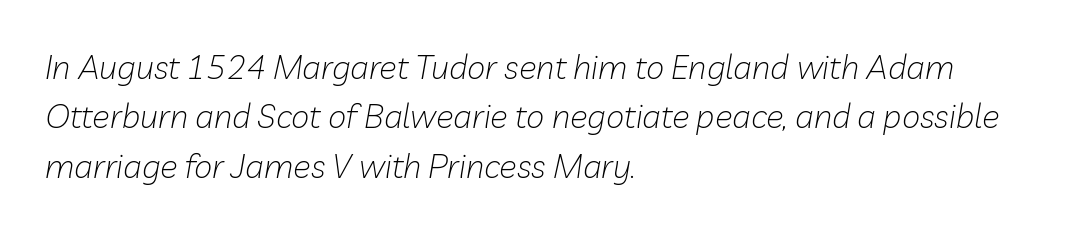
Summary of vertical rhythm: regular, with standard interline spacing. The gaps between neighbouring characters are ordinary and unremarkable. The rendering anchors every line to the left-hand side. Each letter keeps its own natural width here, so spacing adapts to shape. Rule under the text: the space is simply empty.
